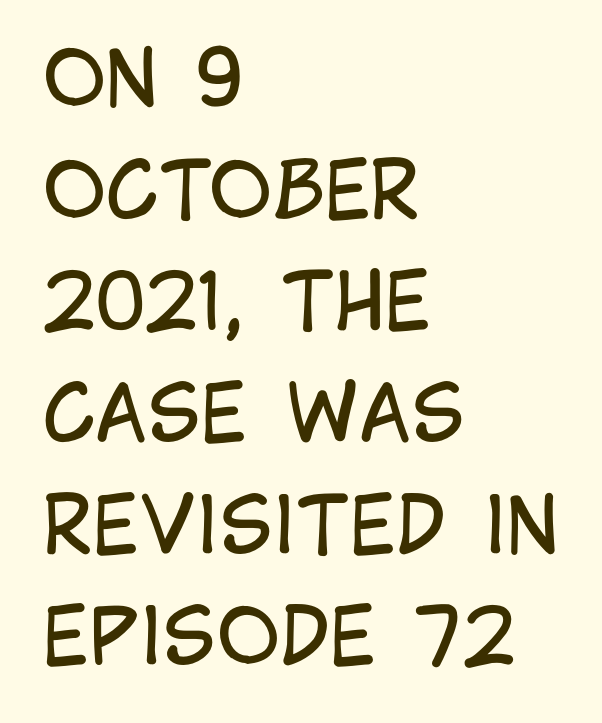
The image shows 77 px regular-weight, condensed sans-serif type, upright; set left-aligned, normal line spacing (1.45x), normal letter spacing, not underlined; low stroke contrast and a large x-height.
